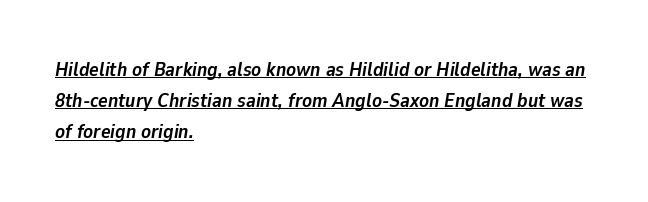
In terms of leading, this rendering sits right in the middle. I'd describe the lettering as bold — thick and assertive. Casual observation: everything's shoved over to the left. The gaps between neighbouring characters are ordinary and unremarkable.
